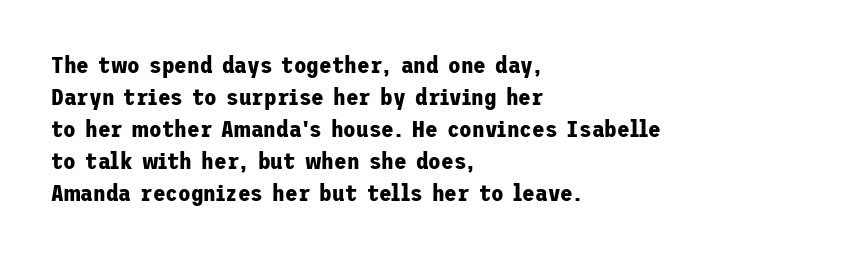
The image shows 23 px bold type, upright; set left-aligned, normal line spacing (1.39x), normal letter spacing, not underlined.
